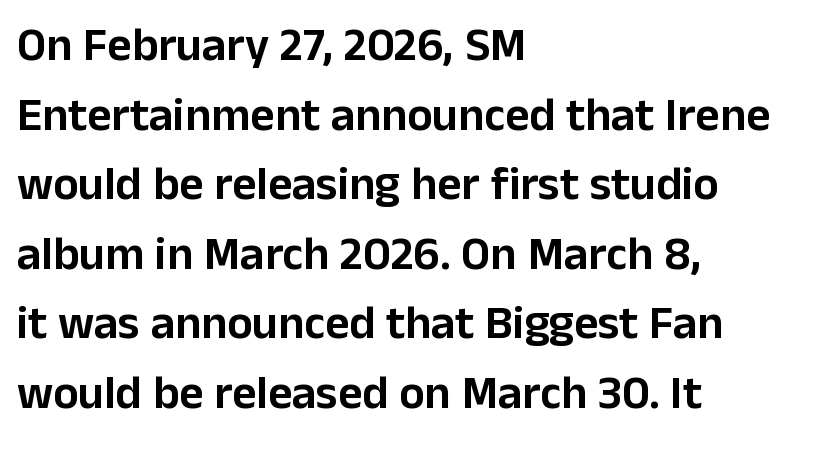
Q: Is the text italic (slanted)? A: No, it is upright.
Q: Is the typeface a serif or a sans-serif typeface? A: Sans-serif.
Q: Is the text underlined? A: No.
Q: How is the paragraph aligned? A: Left-aligned.
Q: Is the spacing between letters normal or unusually wide? A: Normal.
Q: Is the spacing between lines tight, normal or loose? A: Normal.
Q: Width (condensed, normal, or wide)? A: Normal.
Q: Stroke contrast? A: Low.
Q: x-height? A: Medium.
Q: Monospaced? A: No.
